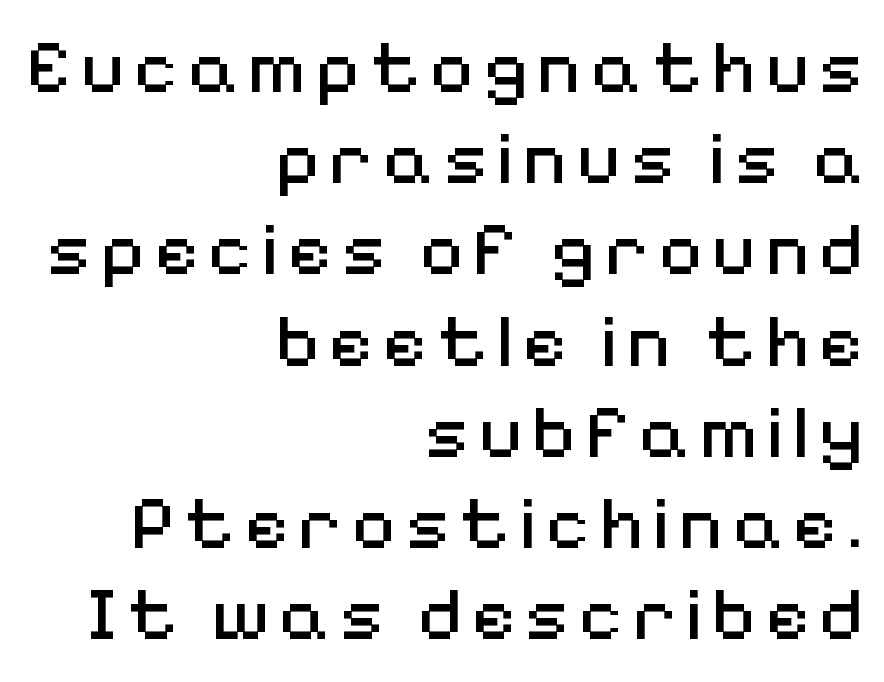
{"serif": "no", "italic": "no", "bold": "no", "weight": "regular", "width": "normal", "stroke_contrast": "medium", "x_height": "medium", "monospaced": "no", "underline": "no", "align": "right", "line_spacing_ratio": 1.2, "glyph_px": 76}
